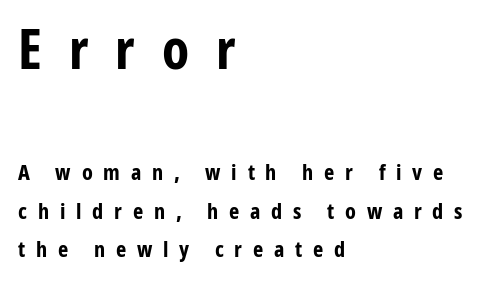
{"serif": "no", "italic": "no", "bold": "yes", "weight": "bold", "width": "condensed", "stroke_contrast": "low", "x_height": "medium", "monospaced": "no", "underline": "no", "align": "left", "line_spacing_ratio": 1.76, "letter_spacing": "wide", "letter_spacing_em": 0.49, "larger_block": "first", "size_ratio": 2.5, "glyph_px": 55}
